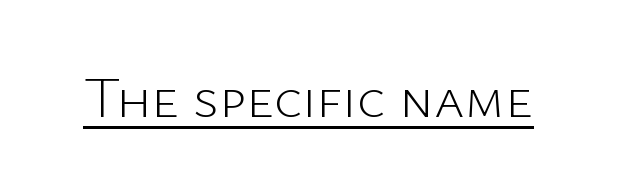
Q: Is the text bold? A: No.
Q: Is the text italic (slanted)? A: No, it is upright.
Q: Is the typeface a serif or a sans-serif typeface? A: Sans-serif.
Q: Is the text underlined? A: Yes.
Q: Is the spacing between letters normal or unusually wide? A: Normal.
Q: Width (condensed, normal, or wide)? A: Normal.
Q: Stroke contrast? A: Low.
Q: x-height? A: Medium.
Q: Monospaced? A: No.
